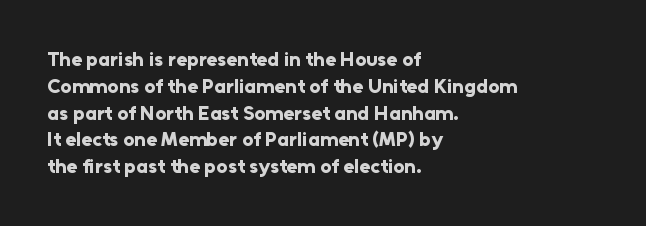
Q: Is the text bold? A: Yes.
Q: Is the text italic (slanted)? A: No, it is upright.
Q: Is the text underlined? A: No.
Q: How is the paragraph aligned? A: Left-aligned.
Q: Is the spacing between letters normal or unusually wide? A: Normal.
Q: Is the spacing between lines tight, normal or loose? A: Normal.
